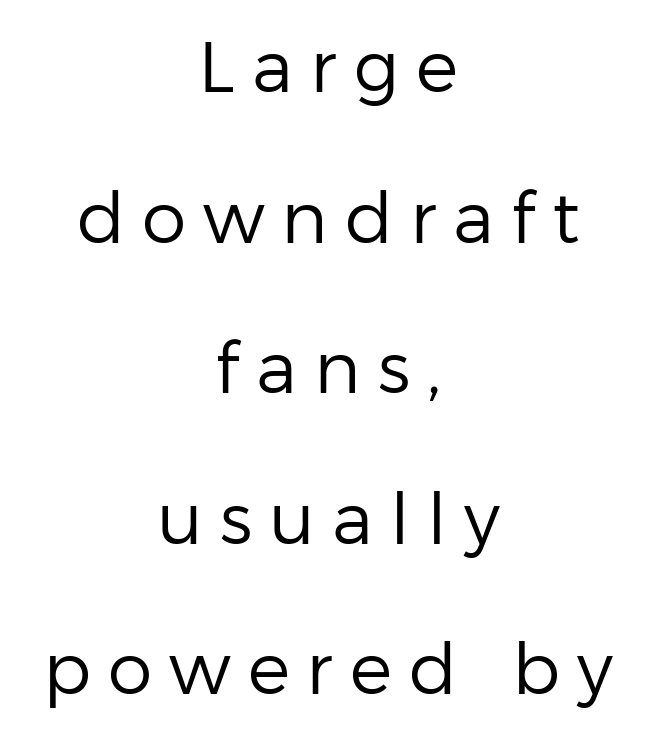
The image shows 71 px regular-weight sans-serif type, upright; set centered, loose line spacing (2.12x), unusually wide letter spacing (+0.24 em), not underlined; low stroke contrast and a medium x-height.
